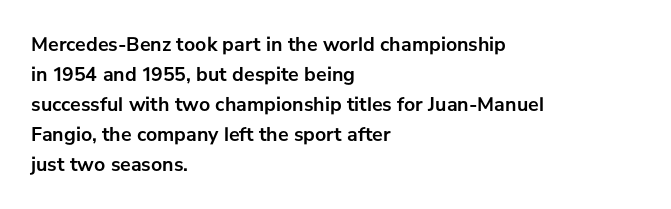
{"italic": "no", "bold": "yes", "underline": "no", "align": "left", "line_spacing": "normal", "line_spacing_ratio": 1.5, "letter_spacing": "normal", "letter_spacing_em": 0.0, "glyph_px": 20}
